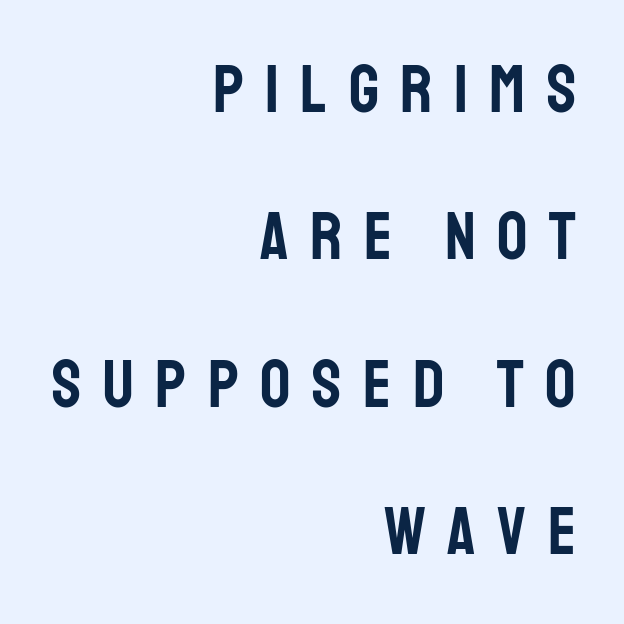
The image shows 67 px condensed sans-serif type, upright; set right-aligned, loose line spacing (2.2x), unusually wide letter spacing (+0.32 em), not underlined; low stroke contrast and a large x-height.
